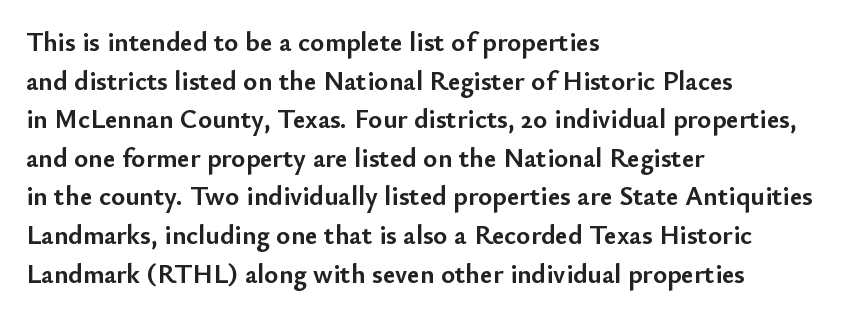
The glyphs are unaccompanied by any horizontal stroke below them. Alignment: flush left. Its strokes are broad and dark, the hallmark of bold type. Designer's note — italics off, roman on.
